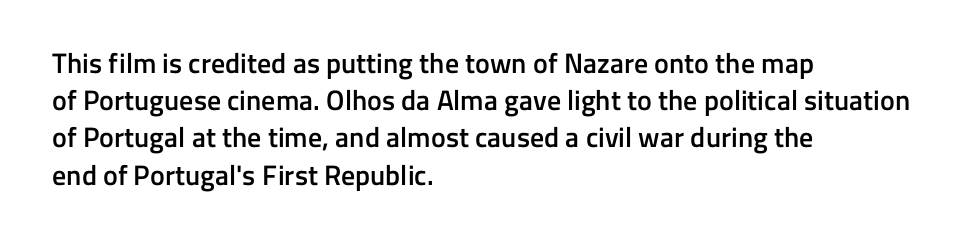
Q: Is the text bold? A: Semi-bold.
Q: Is the text italic (slanted)? A: No, it is upright.
Q: Is the typeface a serif or a sans-serif typeface? A: Sans-serif.
Q: Is the text underlined? A: No.
Q: How is the paragraph aligned? A: Left-aligned.
Q: Is the spacing between letters normal or unusually wide? A: Normal.
Q: Is the spacing between lines tight, normal or loose? A: Normal.
Q: Width (condensed, normal, or wide)? A: Normal.
Q: Stroke contrast? A: Low.
Q: x-height? A: Medium.
Q: Monospaced? A: No.
